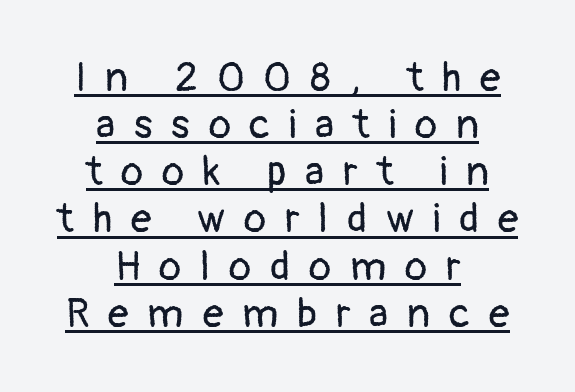
Q: Is the text bold? A: No.
Q: Is the text italic (slanted)? A: No, it is upright.
Q: Is the typeface a serif or a sans-serif typeface? A: Sans-serif.
Q: Is the text underlined? A: Yes.
Q: How is the paragraph aligned? A: Centered.
Q: Is the spacing between letters normal or unusually wide? A: Unusually wide.
Q: Is the spacing between lines tight, normal or loose? A: Tight.
Q: Width (condensed, normal, or wide)? A: Normal.
Q: Stroke contrast? A: Low.
Q: x-height? A: Medium.
Q: Monospaced? A: No.
